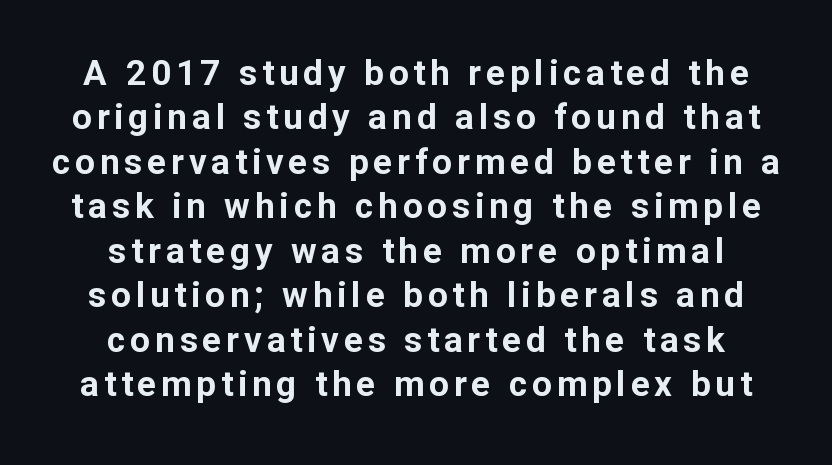
{"serif": "no", "italic": "no", "bold": "yes", "weight": "bold", "width": "normal", "stroke_contrast": "low", "x_height": "medium", "monospaced": "no", "underline": "no", "align": "center", "line_spacing": "normal", "line_spacing_ratio": 1.27, "glyph_px": 35}
